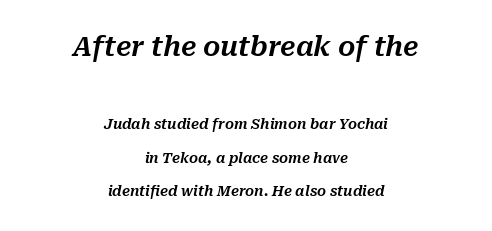
The image shows 27 px text type, italic (leaning right); set centered, loose line spacing (2.39x), normal letter spacing, not underlined; the first (top) block is 1.93x larger.
